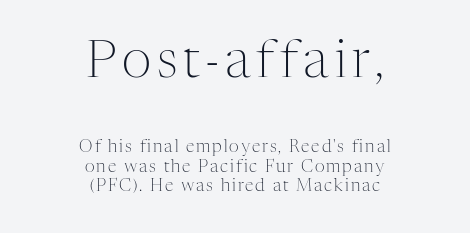
Q: Is the text bold? A: No.
Q: Is the text italic (slanted)? A: No, it is upright.
Q: Is the typeface a serif or a sans-serif typeface? A: Serif.
Q: Is the text underlined? A: No.
Q: How is the paragraph aligned? A: Centered.
Q: Is the spacing between lines tight, normal or loose? A: Tight.
Q: Which block of text is set in a larger size, the first (top) or the second (bottom)? A: The first (top) one.
Q: Width (condensed, normal, or wide)? A: Normal.
Q: Stroke contrast? A: Medium.
Q: x-height? A: Medium.
Q: Monospaced? A: No.
